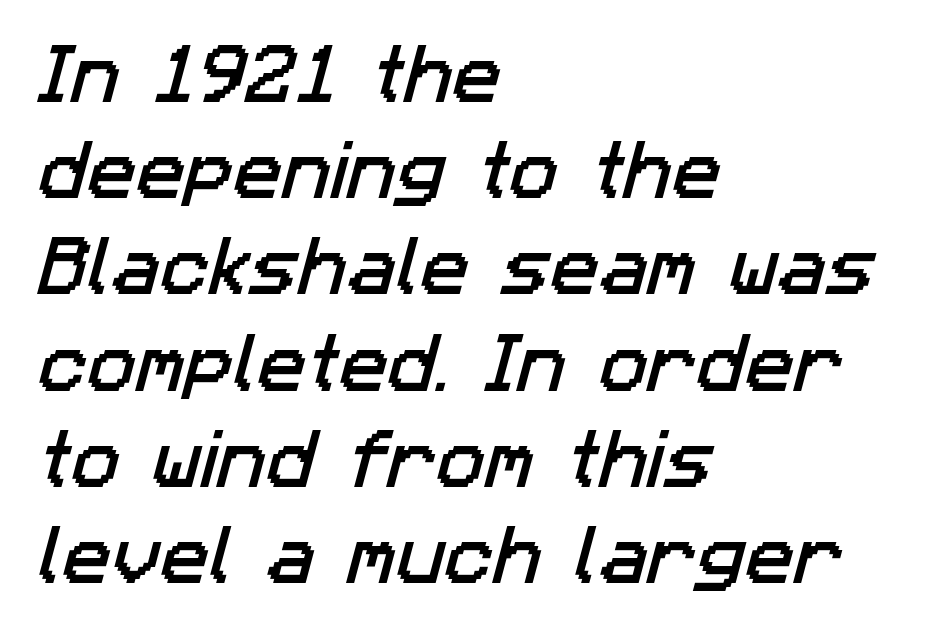
Q: Is the typeface a serif or a sans-serif typeface? A: Sans-serif.
Q: Is the text underlined? A: No.
Q: How is the paragraph aligned? A: Left-aligned.
Q: Is the spacing between letters normal or unusually wide? A: Normal.
Q: Is the spacing between lines tight, normal or loose? A: Normal.
Q: Width (condensed, normal, or wide)? A: Normal.
Q: Stroke contrast? A: Low.
Q: x-height? A: Medium.
Q: Monospaced? A: No.
